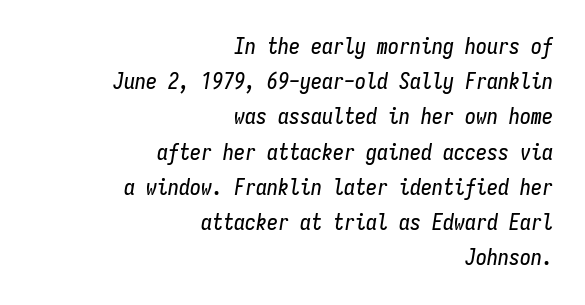
{"italic": "yes", "lean": "right", "slant_degrees": 9, "underline": "no", "align": "right", "line_spacing": "normal", "line_spacing_ratio": 1.6, "letter_spacing": "normal", "letter_spacing_em": 0.0, "glyph_px": 22}
